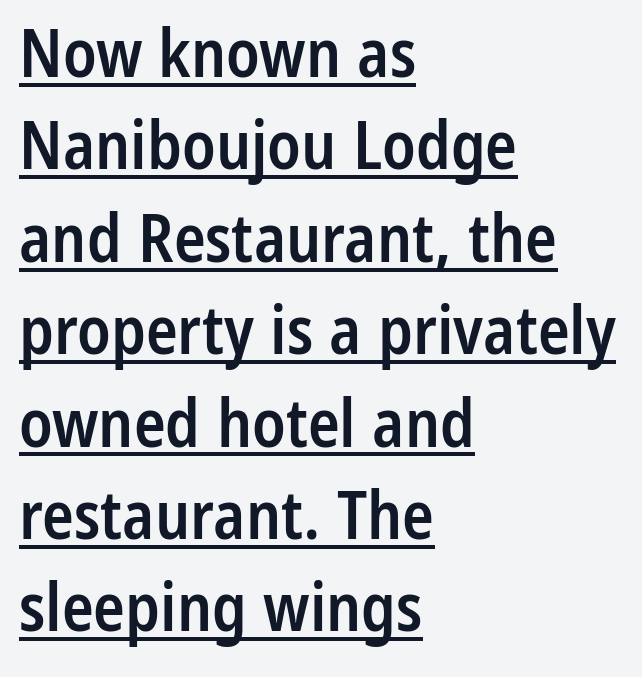
The image shows 66 px semibold, condensed sans-serif type, upright; set left-aligned, normal line spacing (1.4x), normal letter spacing, underlined; low stroke contrast and a medium x-height.
